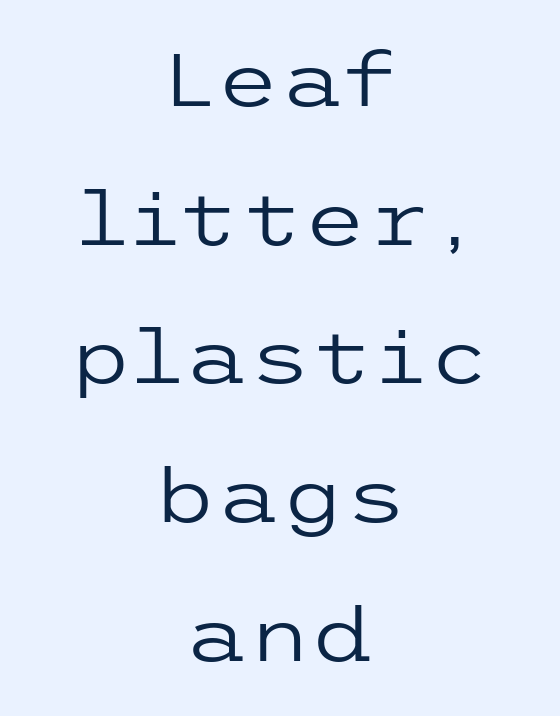
Q: Is the text bold? A: No.
Q: Is the text italic (slanted)? A: No, it is upright.
Q: Is the typeface a serif or a sans-serif typeface? A: Sans-serif.
Q: Is the text underlined? A: No.
Q: How is the paragraph aligned? A: Centered.
Q: Is the spacing between letters normal or unusually wide? A: Normal.
Q: Is the spacing between lines tight, normal or loose? A: Loose.
Q: Width (condensed, normal, or wide)? A: Wide.
Q: Stroke contrast? A: Low.
Q: x-height? A: Medium.
